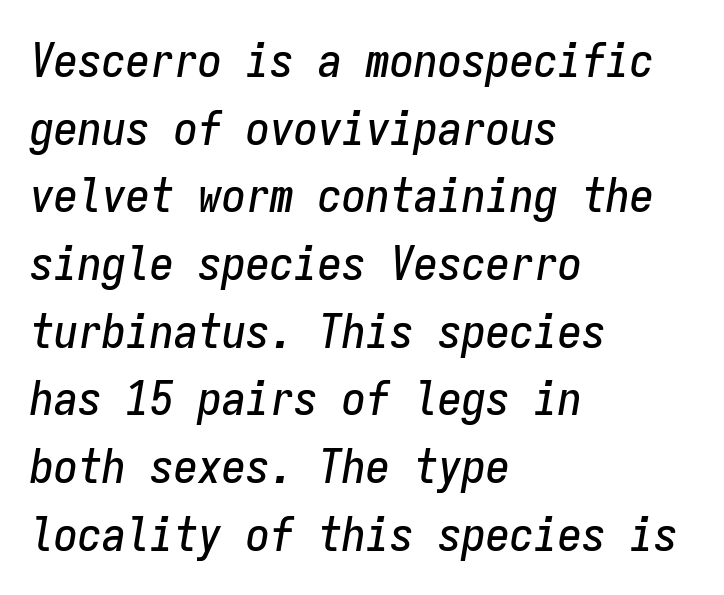
Think of a typewriter: that constant character pitch is what you see here. Horizontal bands of white between lines are of average thickness. The text block is weighted toward the left margin, trailing off unevenly rightward. This rendering features lettering with no underline. Between one letter and the next there's only the usual sliver of space. This is oblique type, the kind used for emphasis or titles.
